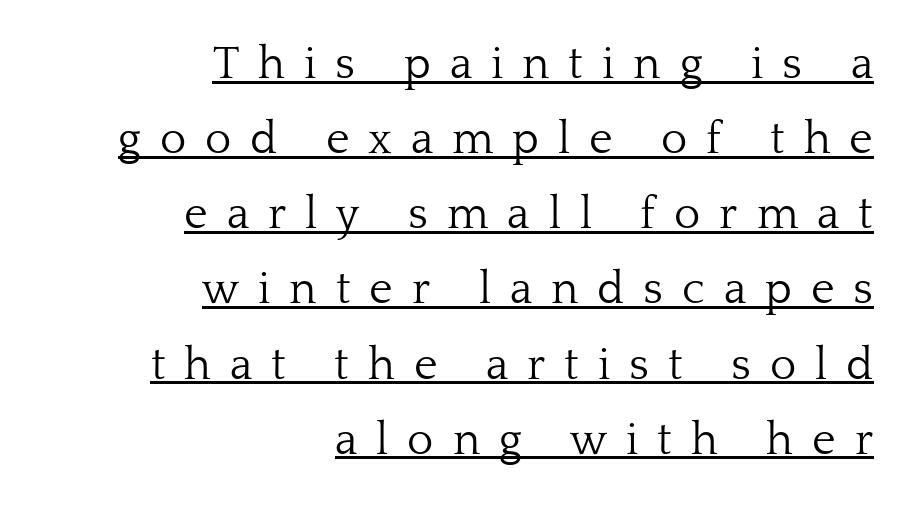
The passage shown is typed in a proportional face where columns would drift. Beneath each row of characters lies a ruled line. Is the stroke heavy? The answer is a plain regular-or-lighter. Tracking value appears strongly positive — letters spread wide. The glyphs in this specimen are seriffed.
